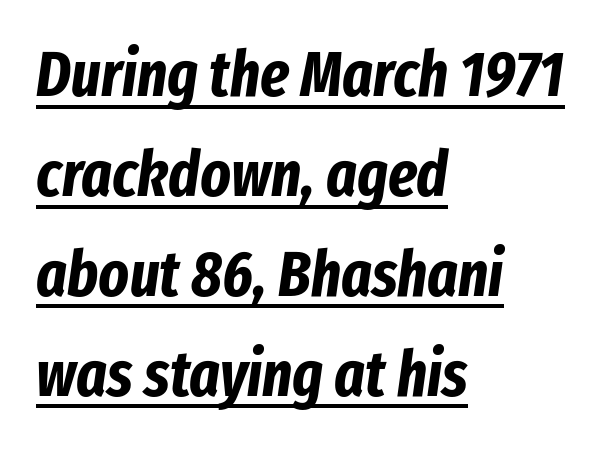
The image shows 64 px bold, condensed type, italic (leaning right); set left-aligned, normal line spacing (1.56x), normal letter spacing, underlined; low stroke contrast and a medium x-height.
